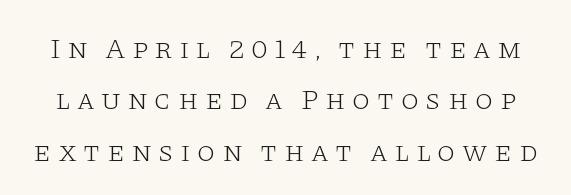
Q: Is the text bold? A: No.
Q: Is the text italic (slanted)? A: No, it is upright.
Q: Is the typeface a serif or a sans-serif typeface? A: Serif.
Q: Is the text underlined? A: No.
Q: Is the spacing between letters normal or unusually wide? A: Unusually wide.
Q: Width (condensed, normal, or wide)? A: Wide.
Q: Stroke contrast? A: Low.
Q: x-height? A: Large.
Q: Monospaced? A: No.
